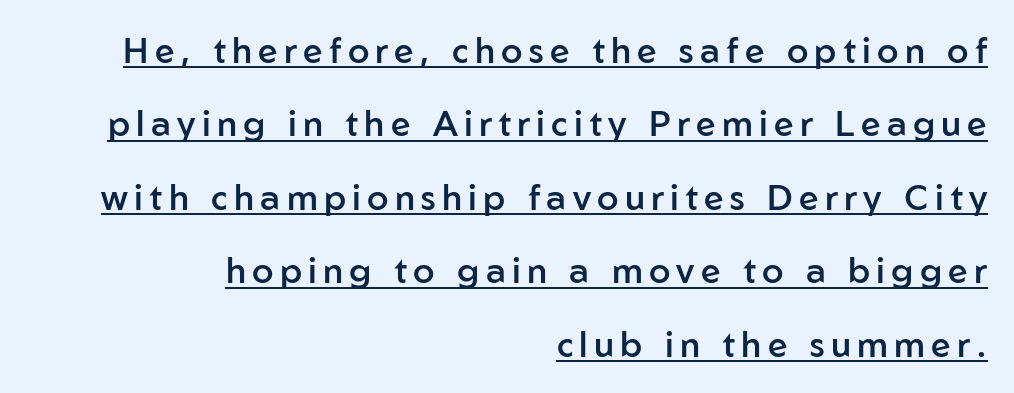
The image shows 35 px semibold sans-serif type, upright; set right-aligned, loose line spacing (2.1x), underlined; low stroke contrast and a medium x-height.
